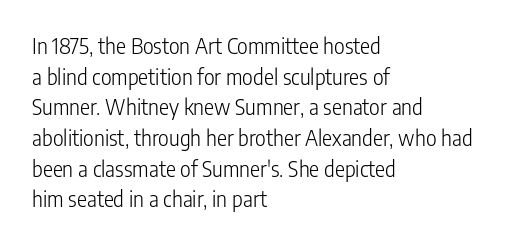
{"italic": "no", "bold": "no", "underline": "no", "align": "left", "line_spacing": "normal", "line_spacing_ratio": 1.46, "letter_spacing": "normal", "letter_spacing_em": 0.0, "glyph_px": 21}
